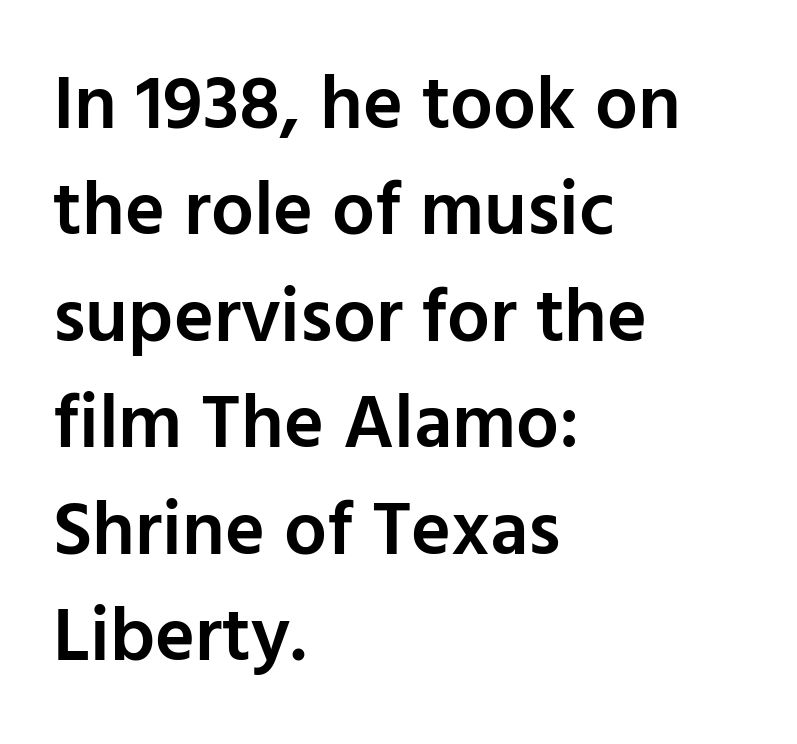
Q: Is the text bold? A: Semi-bold.
Q: Is the text italic (slanted)? A: No, it is upright.
Q: Is the typeface a serif or a sans-serif typeface? A: Sans-serif.
Q: Is the text underlined? A: No.
Q: How is the paragraph aligned? A: Left-aligned.
Q: Is the spacing between letters normal or unusually wide? A: Normal.
Q: Is the spacing between lines tight, normal or loose? A: Normal.
Q: Width (condensed, normal, or wide)? A: Normal.
Q: Stroke contrast? A: Low.
Q: x-height? A: Medium.
Q: Monospaced? A: No.
